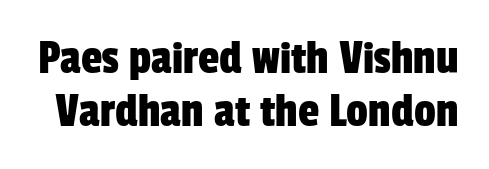
Only glyphs here, with clear space below each row. A typesetter would call this proportional, since set widths differ per character. This sample trades vertical openness for compactness between lines. The letters sit at their default tracking, neither squeezed nor spread.
